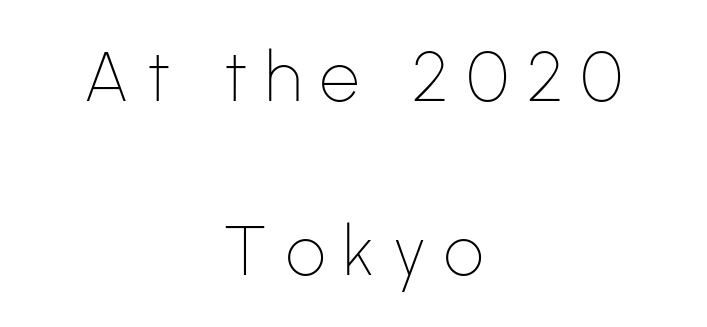
The image shows 70 px thin sans-serif type, upright; set centered, loose line spacing (2.48x), unusually wide letter spacing (+0.26 em), not underlined; low stroke contrast and a medium x-height.
